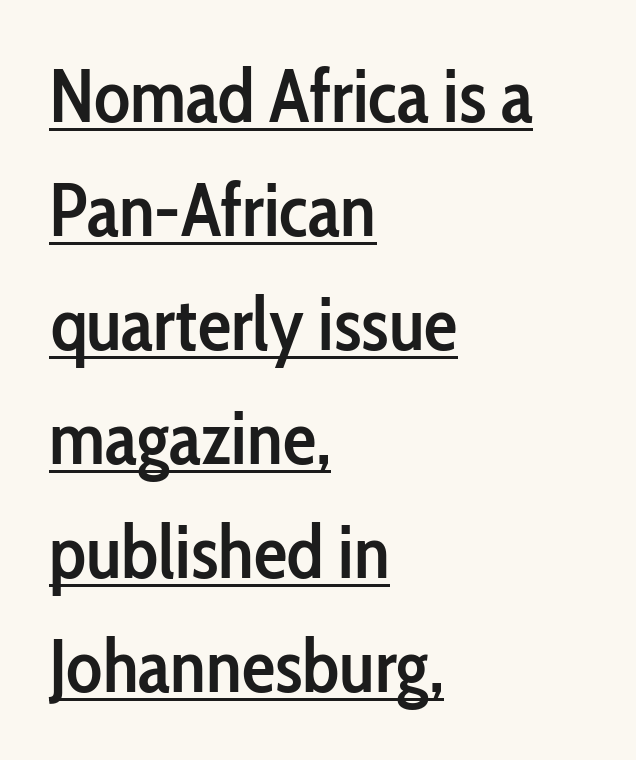
Q: Is the text bold? A: Semi-bold.
Q: Is the text italic (slanted)? A: No, it is upright.
Q: Is the typeface a serif or a sans-serif typeface? A: Sans-serif.
Q: Is the text underlined? A: Yes.
Q: How is the paragraph aligned? A: Left-aligned.
Q: Is the spacing between letters normal or unusually wide? A: Normal.
Q: Is the spacing between lines tight, normal or loose? A: Normal.
Q: Width (condensed, normal, or wide)? A: Condensed.
Q: Stroke contrast? A: Low.
Q: x-height? A: Medium.
Q: Monospaced? A: No.
